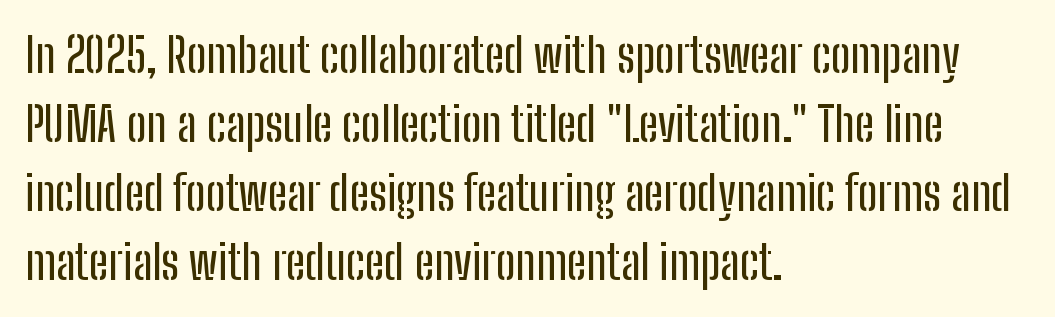
{"serif": "no", "italic": "no", "width": "condensed", "stroke_contrast": "low", "x_height": "medium", "monospaced": "no", "underline": "no", "align": "left", "line_spacing": "normal", "line_spacing_ratio": 1.44, "letter_spacing": "normal", "letter_spacing_em": 0.0, "glyph_px": 48}
